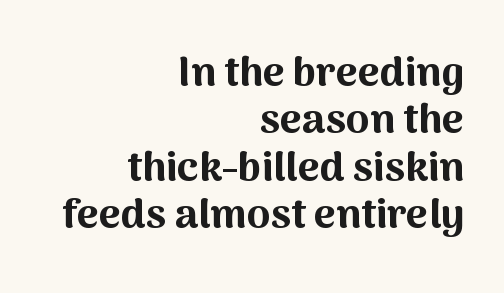
The lines in this sample share a right terminus and differ only in where they begin. The passage shown is typed in a proportional face where columns would drift. You'd pick this weight for a headline — it's a proper bold. Is there much room between lines? No — they nearly touch.
